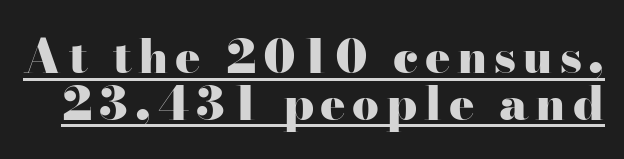
The image shows 47 px heavy, wide serif type, upright; set tight line spacing (0.99x), underlined; high stroke contrast and a small x-height.
